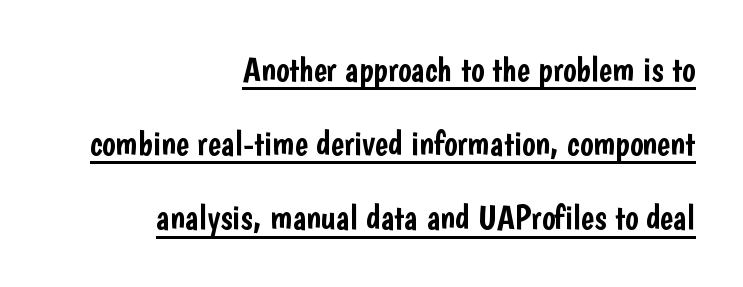
{"serif": "no", "italic": "no", "width": "condensed", "stroke_contrast": "low", "x_height": "medium", "monospaced": "no", "underline": "yes", "align": "right", "line_spacing": "loose", "line_spacing_ratio": 2.12, "letter_spacing": "normal", "letter_spacing_em": 0.0, "glyph_px": 35}
